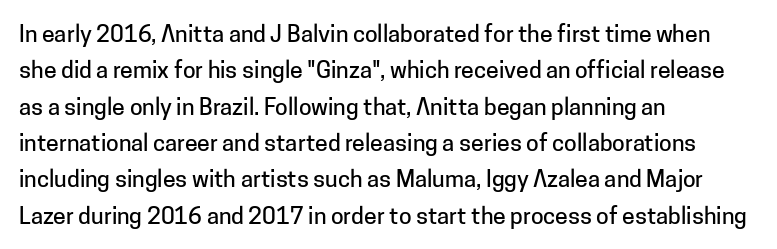
Q: Is the text italic (slanted)? A: No, it is upright.
Q: Is the text underlined? A: No.
Q: How is the paragraph aligned? A: Left-aligned.
Q: Is the spacing between letters normal or unusually wide? A: Normal.
Q: Is the spacing between lines tight, normal or loose? A: Normal.
